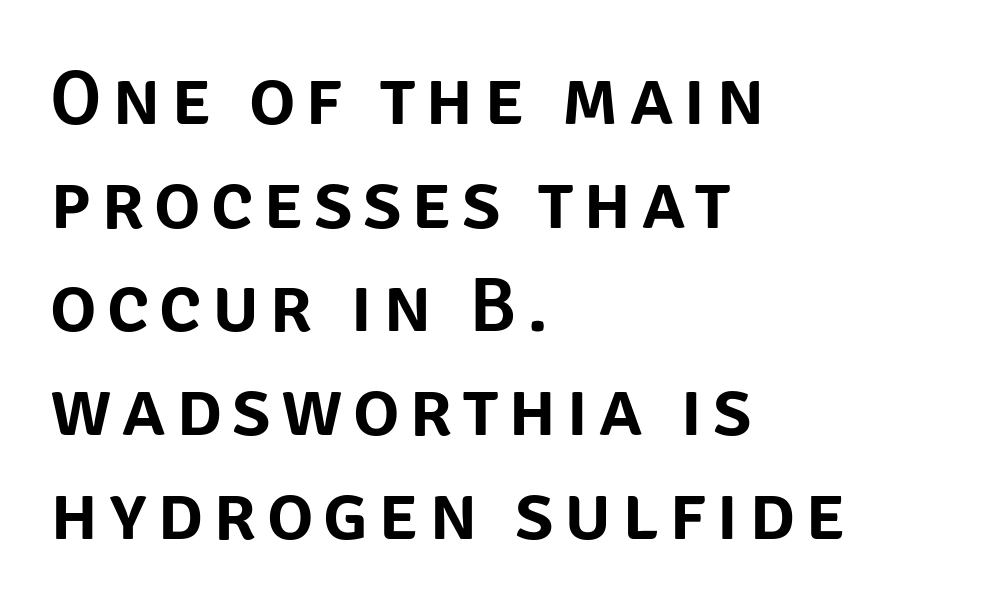
{"serif": "no", "italic": "no", "width": "normal", "stroke_contrast": "low", "x_height": "large", "monospaced": "no", "underline": "no", "align": "left", "line_spacing": "normal", "line_spacing_ratio": 1.33, "glyph_px": 78}
